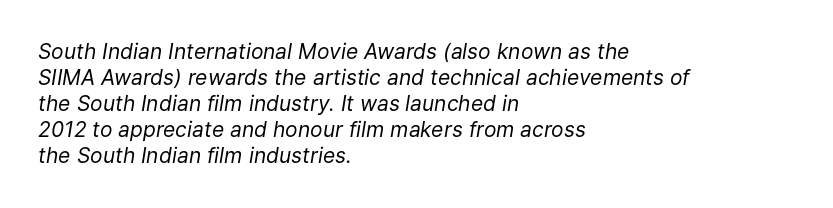
{"italic": "yes", "lean": "right", "slant_degrees": 9, "bold": "no", "underline": "no", "align": "left", "line_spacing_ratio": 1.24, "letter_spacing": "normal", "letter_spacing_em": 0.0, "glyph_px": 21}
